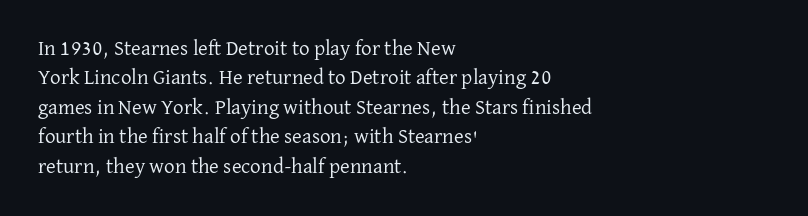
The image shows 21 px text type, upright; set left-aligned, normal line spacing (1.4x), normal letter spacing, not underlined.
